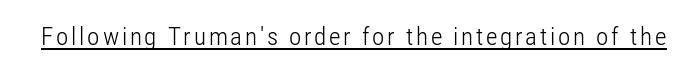
Stems here are at most as thick as an everyday book face. The specimen reads as upright at a glance. Underlining? Definitely there.
